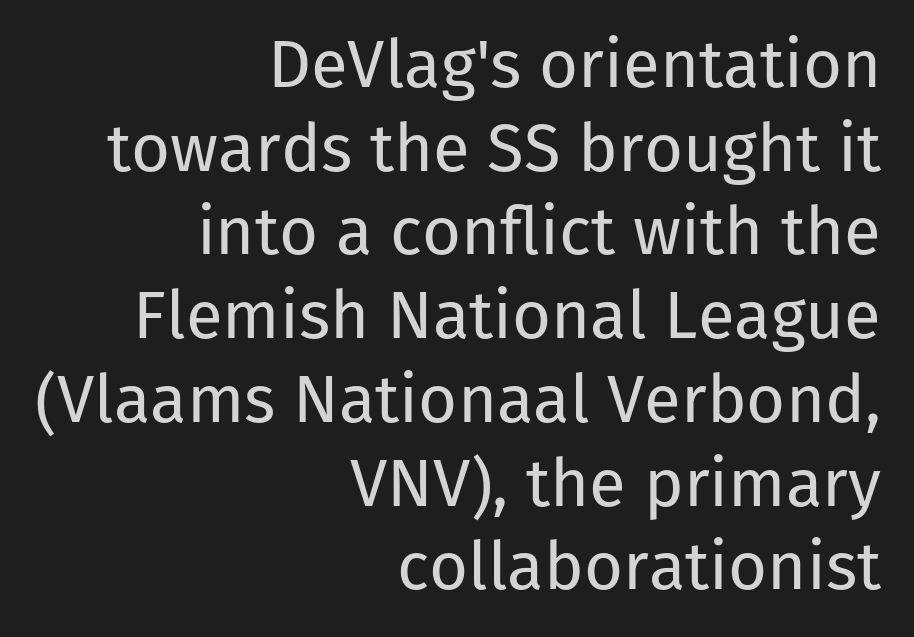
{"serif": "no", "italic": "no", "bold": "no", "weight": "regular", "width": "normal", "stroke_contrast": "low", "x_height": "medium", "monospaced": "no", "underline": "no", "align": "right", "line_spacing": "normal", "line_spacing_ratio": 1.25, "letter_spacing": "normal", "letter_spacing_em": 0.0, "glyph_px": 67}
